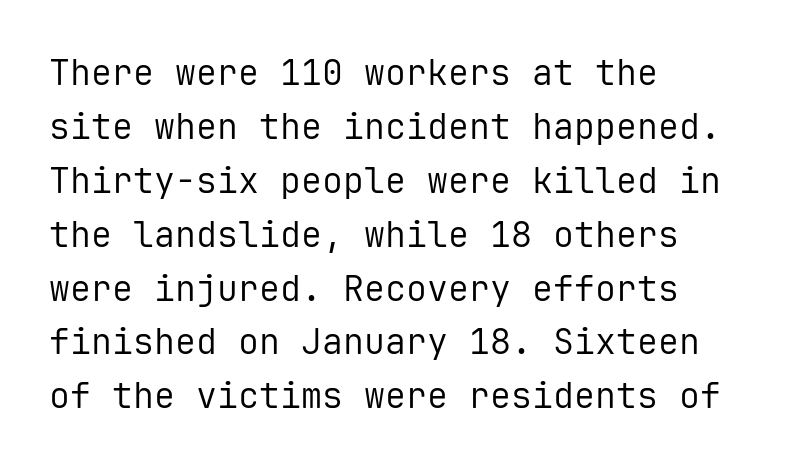
The image shows 35 px regular-weight sans-serif type, upright, monospaced; set left-aligned, normal line spacing (1.54x), normal letter spacing, not underlined; low stroke contrast and a medium x-height.
